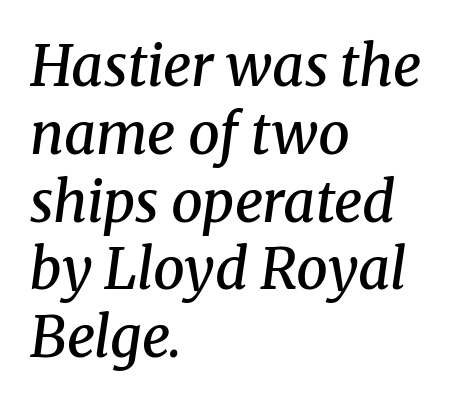
Q: Is the text bold? A: Semi-bold.
Q: Is the text italic (slanted)? A: Yes, it leans right by about 8 degrees.
Q: Is the typeface a serif or a sans-serif typeface? A: Serif.
Q: Is the text underlined? A: No.
Q: How is the paragraph aligned? A: Left-aligned.
Q: Is the spacing between letters normal or unusually wide? A: Normal.
Q: Width (condensed, normal, or wide)? A: Normal.
Q: Stroke contrast? A: Medium.
Q: x-height? A: Medium.
Q: Monospaced? A: No.
